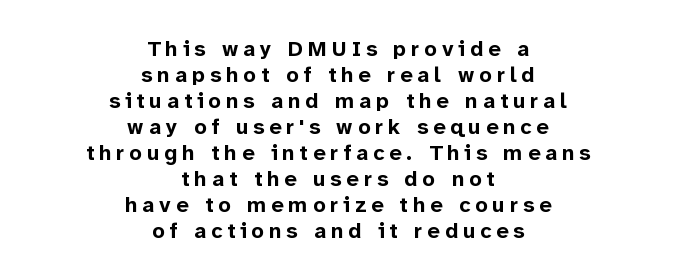
Q: Is the text bold? A: Yes.
Q: Is the text italic (slanted)? A: No, it is upright.
Q: Is the text underlined? A: No.
Q: How is the paragraph aligned? A: Centered.
Q: Is the spacing between letters normal or unusually wide? A: Unusually wide.
